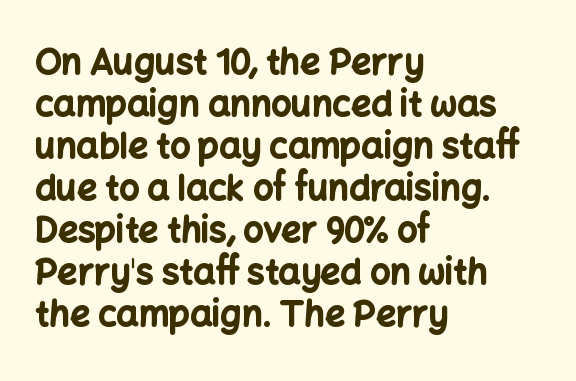
Q: Is the text bold? A: Yes.
Q: Is the text italic (slanted)? A: No, it is upright.
Q: Is the typeface a serif or a sans-serif typeface? A: Sans-serif.
Q: Is the text underlined? A: No.
Q: How is the paragraph aligned? A: Left-aligned.
Q: Is the spacing between letters normal or unusually wide? A: Normal.
Q: Width (condensed, normal, or wide)? A: Normal.
Q: Stroke contrast? A: Low.
Q: x-height? A: Medium.
Q: Monospaced? A: No.
